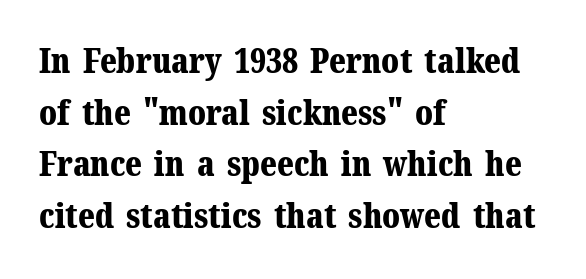
A normal amount of white space separates one row of letters from the next. Type style note: has serifs. Nobody drew a line under any word here. Words appear dense and cohesive because spacing is normal. Every row of glyphs begins at an identical x-position on the left.
